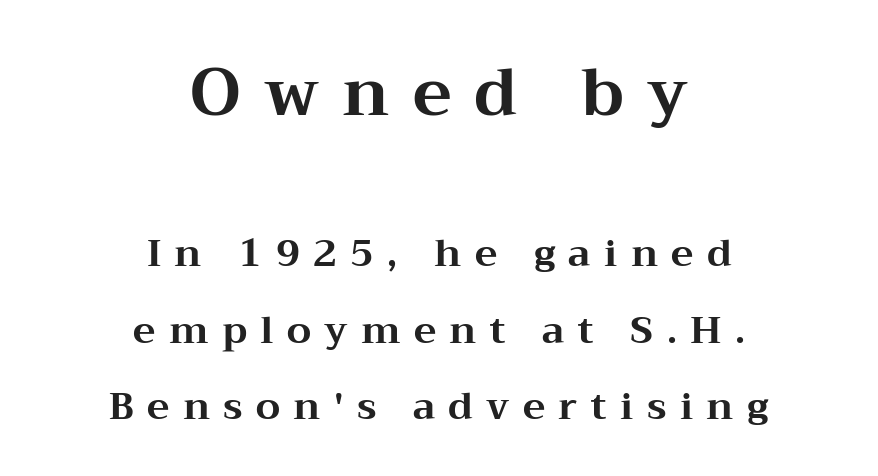
The image shows 66 px bold, wide serif type, upright; set centered, loose line spacing (2.01x), unusually wide letter spacing (+0.35 em), not underlined; the first (top) block is 1.74x larger; medium stroke contrast and a medium x-height.
